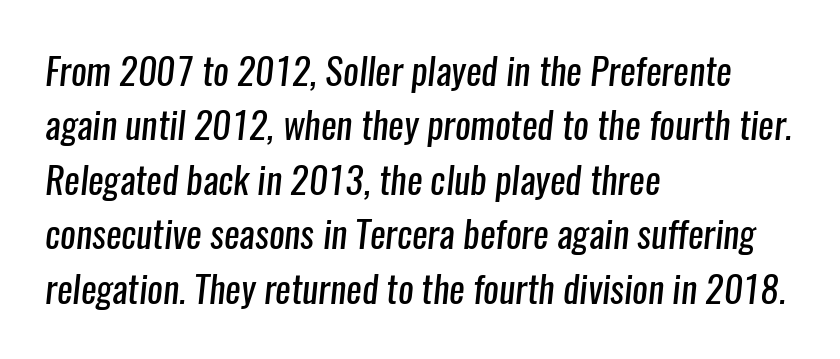
Q: Is the text bold? A: No.
Q: Is the typeface a serif or a sans-serif typeface? A: Sans-serif.
Q: Is the text underlined? A: No.
Q: How is the paragraph aligned? A: Left-aligned.
Q: Is the spacing between letters normal or unusually wide? A: Normal.
Q: Is the spacing between lines tight, normal or loose? A: Normal.
Q: Width (condensed, normal, or wide)? A: Condensed.
Q: Stroke contrast? A: Low.
Q: x-height? A: Medium.
Q: Monospaced? A: No.
